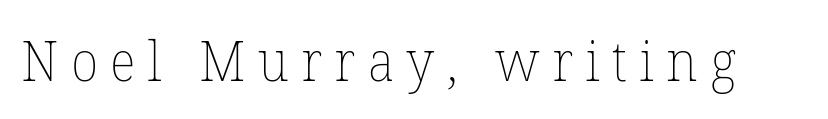
{"italic": "no", "bold": "no", "weight": "thin", "width": "normal", "stroke_contrast": "low", "x_height": "medium", "monospaced": "no", "underline": "no", "letter_spacing": "wide", "letter_spacing_em": 0.22, "glyph_px": 56}
